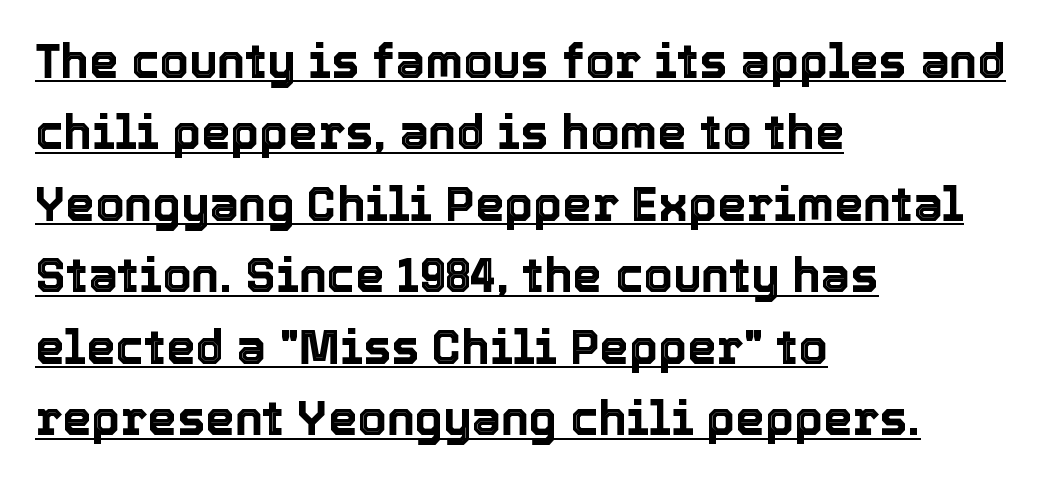
In CSS terms this would be text-align: left. The passage shown is typed in a proportional face where columns would drift. A typesetter would mark this as roman, not italic. The type is set solid horizontally, with unmodified tracking. A rule runs beneath these lines of type.
